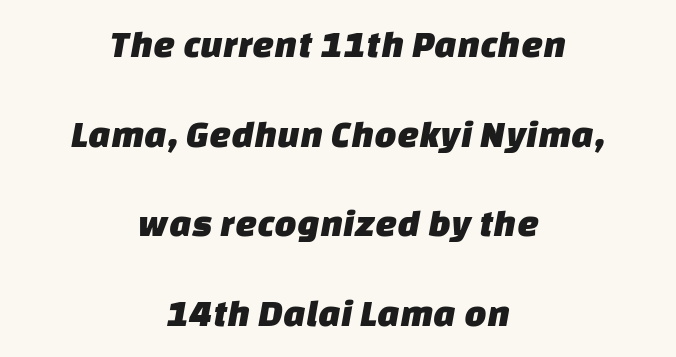
Q: Is the typeface a serif or a sans-serif typeface? A: Sans-serif.
Q: Is the text underlined? A: No.
Q: How is the paragraph aligned? A: Centered.
Q: Is the spacing between letters normal or unusually wide? A: Normal.
Q: Is the spacing between lines tight, normal or loose? A: Loose.
Q: Width (condensed, normal, or wide)? A: Normal.
Q: Stroke contrast? A: Low.
Q: x-height? A: Large.
Q: Monospaced? A: No.
